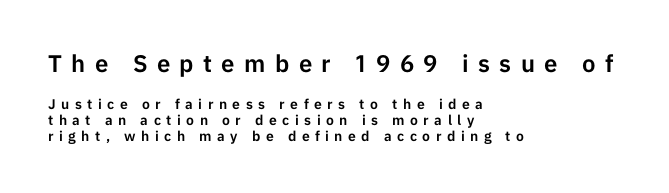
Q: Is the text italic (slanted)? A: No, it is upright.
Q: Is the text underlined? A: No.
Q: How is the paragraph aligned? A: Left-aligned.
Q: Is the spacing between letters normal or unusually wide? A: Unusually wide.
Q: Is the spacing between lines tight, normal or loose? A: Tight.
Q: Which block of text is set in a larger size, the first (top) or the second (bottom)? A: The first (top) one.
